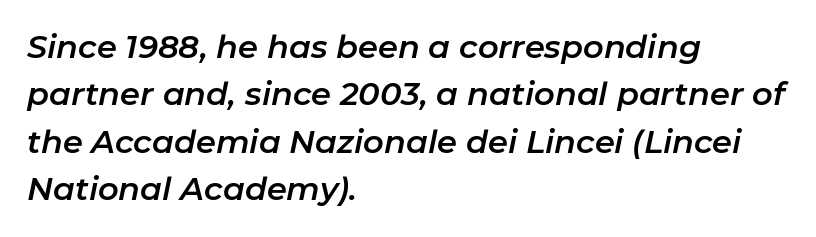
The image shows 32 px text type, italic (leaning right); set left-aligned, normal line spacing (1.48x), normal letter spacing, not underlined; low stroke contrast and a medium x-height.
